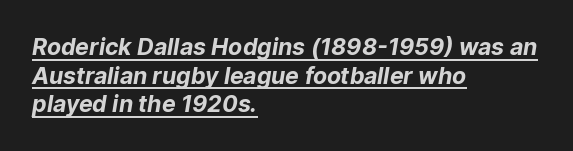
Every row of glyphs begins at an identical x-position on the left. Is the type bold? Yes — the strokes are clearly thick and heavy. The sample's only ornament is a line tracing under the words. Observe the ordinary spacing: letters are neighbours, not strangers.
